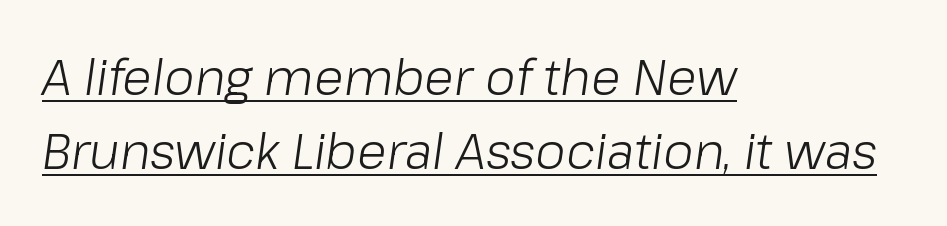
Q: Is the text bold? A: No.
Q: Is the text italic (slanted)? A: Yes, it leans right by about 8 degrees.
Q: Is the text underlined? A: Yes.
Q: How is the paragraph aligned? A: Left-aligned.
Q: Is the spacing between letters normal or unusually wide? A: Normal.
Q: Is the spacing between lines tight, normal or loose? A: Normal.
Q: Width (condensed, normal, or wide)? A: Normal.
Q: Stroke contrast? A: Low.
Q: x-height? A: Medium.
Q: Monospaced? A: No.
